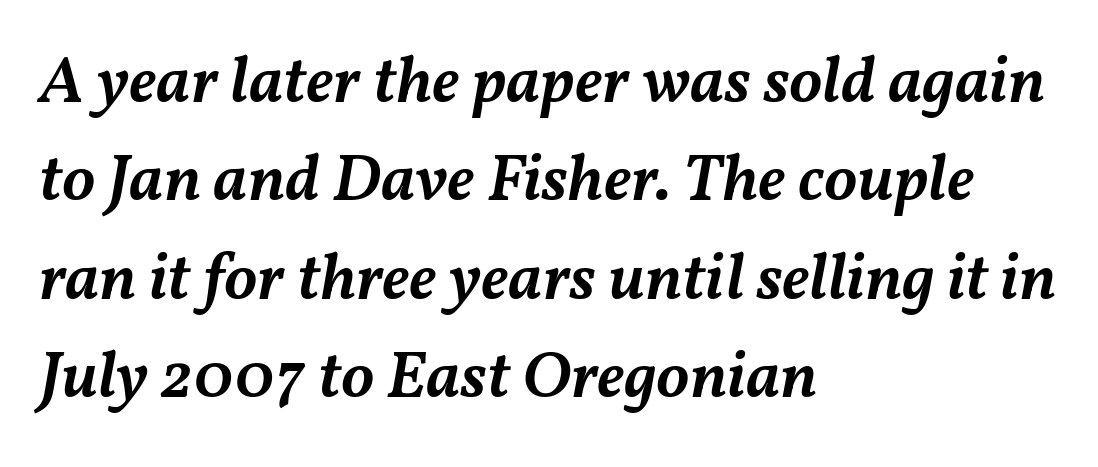
{"italic": "yes", "lean": "right", "slant_degrees": 11, "bold": "semi", "weight": "semibold", "width": "normal", "stroke_contrast": "medium", "x_height": "medium", "monospaced": "no", "underline": "no", "align": "left", "line_spacing": "normal", "line_spacing_ratio": 1.49, "letter_spacing": "normal", "letter_spacing_em": 0.0, "glyph_px": 66}
